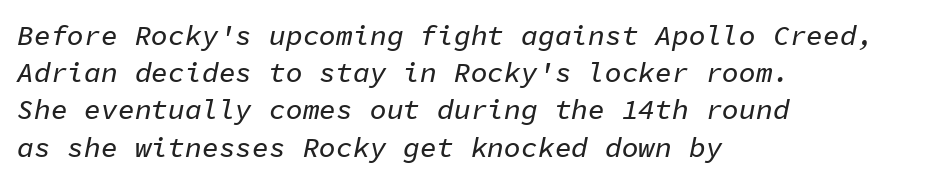
The image shows 28 px text type, italic (leaning right), monospaced; set left-aligned, normal line spacing (1.33x), normal letter spacing, not underlined; low stroke contrast and a medium x-height.
